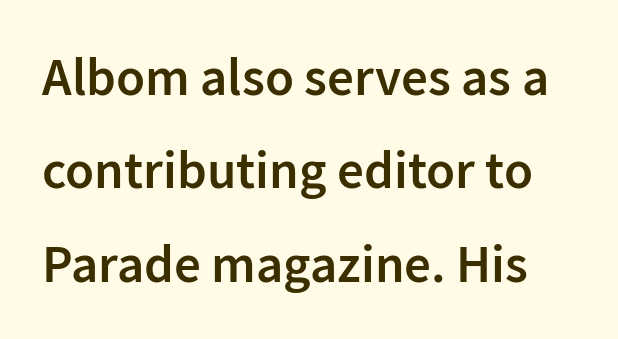
{"serif": "no", "italic": "no", "bold": "semi", "weight": "semibold", "width": "normal", "stroke_contrast": "low", "x_height": "medium", "monospaced": "no", "underline": "no", "line_spacing_ratio": 1.76, "letter_spacing": "normal", "letter_spacing_em": 0.0, "glyph_px": 53}
